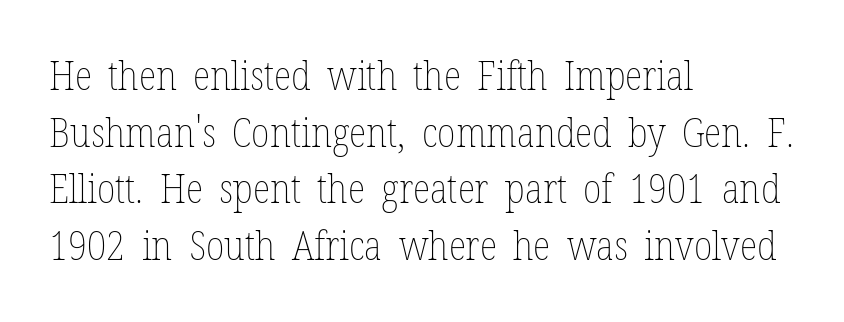
Leftover space on each line is placed entirely after the last word. Evenly set lines give the paragraph a standard silhouette. Quick note: not italic, upright. Descender tails drop into unmarked territory. This sample uses plain, unmodified letter spacing. No chunkiness to these letters — they're not bold.
